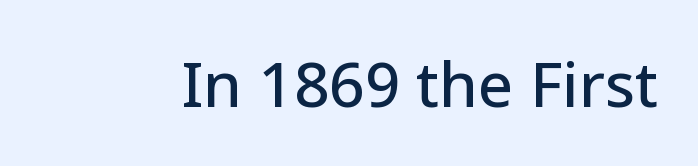
The image shows 62 px sans-serif type, upright; set normal letter spacing, not underlined; low stroke contrast and a medium x-height.
